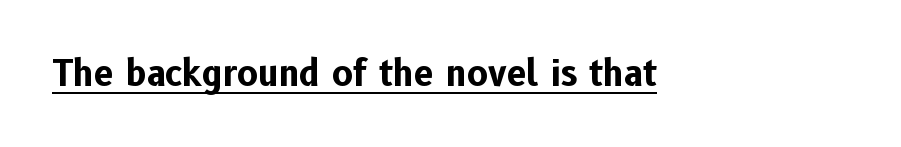
Q: Is the text bold? A: Yes.
Q: Is the text italic (slanted)? A: No, it is upright.
Q: Is the typeface a serif or a sans-serif typeface? A: Sans-serif.
Q: Is the text underlined? A: Yes.
Q: Is the spacing between letters normal or unusually wide? A: Normal.
Q: Width (condensed, normal, or wide)? A: Normal.
Q: Stroke contrast? A: Low.
Q: x-height? A: Medium.
Q: Monospaced? A: No.
